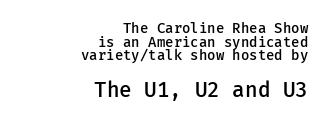
Caption: semibold face, moderately heavy strokes. This rendering leaves character spacing at its baseline value. Of the two passages, the one underneath uses the larger point size. Is the block centered? No — it sits flush against the right margin. Regarding leading, the lines here are crowded together.
